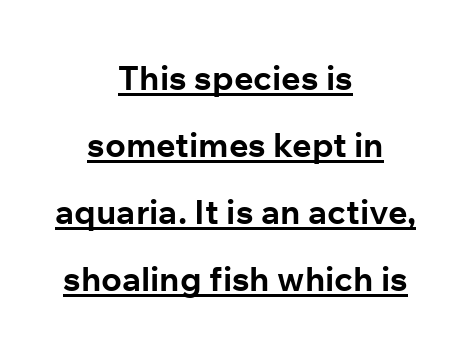
The image shows 34 px bold sans-serif type, upright; set centered, loose line spacing (1.97x), normal letter spacing, underlined; low stroke contrast and a medium x-height.
